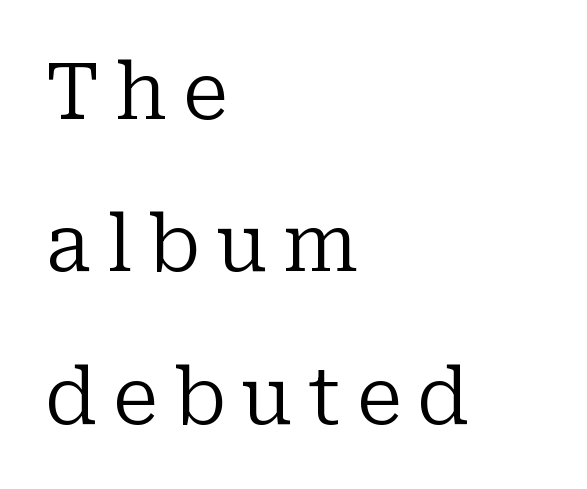
The image shows 79 px regular-weight serif type, upright; set left-aligned, loose line spacing (1.93x), unusually wide letter spacing (+0.2 em), not underlined; low stroke contrast and a medium x-height.
